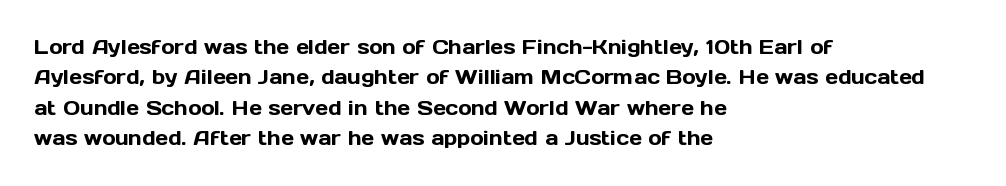
Characters follow at the spacing the type designer built in. The line-height multiplier appears to be the usual default. Just letters on the line, the space beneath them empty. It's the straight-up-and-down kind of type. Each line starts at the same left margin while the right side varies.
